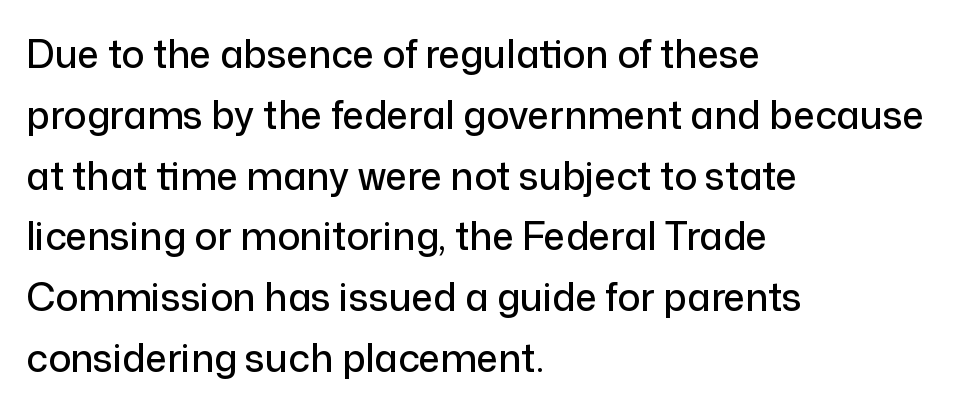
Q: Is the text italic (slanted)? A: No, it is upright.
Q: Is the typeface a serif or a sans-serif typeface? A: Sans-serif.
Q: Is the text underlined? A: No.
Q: How is the paragraph aligned? A: Left-aligned.
Q: Is the spacing between letters normal or unusually wide? A: Normal.
Q: Is the spacing between lines tight, normal or loose? A: Normal.
Q: Width (condensed, normal, or wide)? A: Normal.
Q: Stroke contrast? A: Low.
Q: x-height? A: Medium.
Q: Monospaced? A: No.
